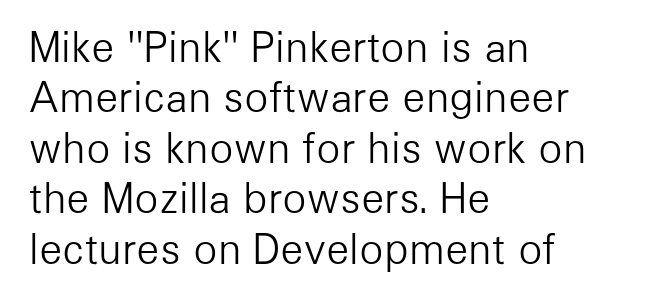
The image shows 40 px light sans-serif type, upright; set left-aligned, normal line spacing (1.26x), normal letter spacing, not underlined; low stroke contrast and a medium x-height.
